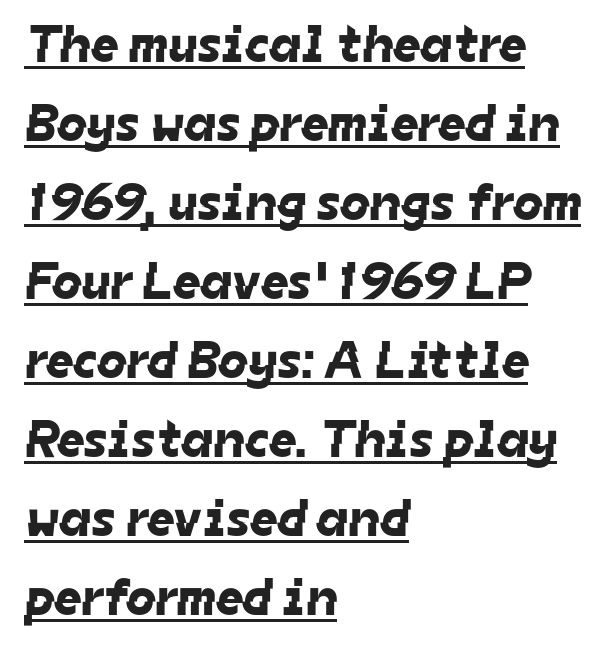
Observe the ordinary spacing: letters are neighbours, not strangers. The passage shown is typed in a proportional face where columns would drift. Check the space under the baseline: a stroke is drawn there. The passage shown is typeset with a sans-serif family.
